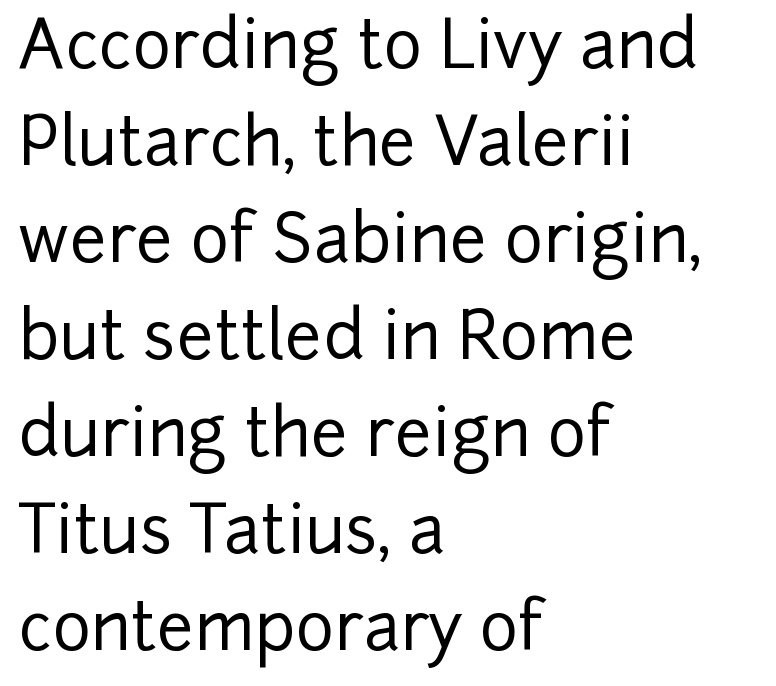
The image shows 66 px sans-serif type, upright; set left-aligned, normal line spacing (1.47x), normal letter spacing, not underlined; low stroke contrast and a medium x-height.
